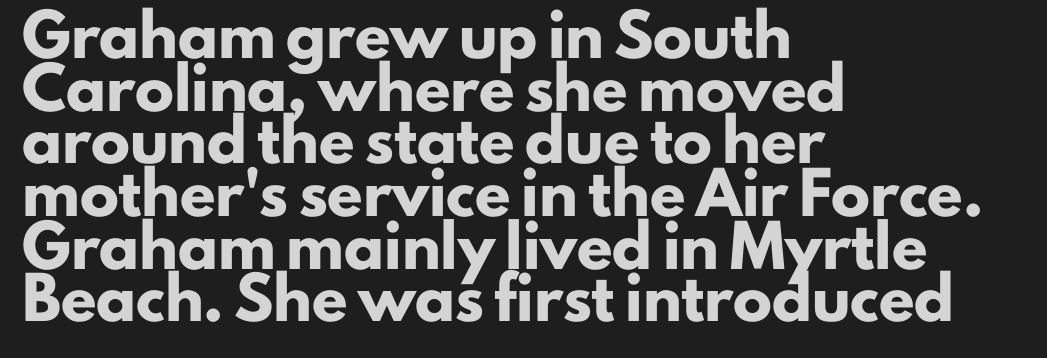
The image shows 39 px heavy sans-serif type, upright; set left-aligned, normal line spacing (1.35x), normal letter spacing, not underlined; low stroke contrast and a small x-height.
